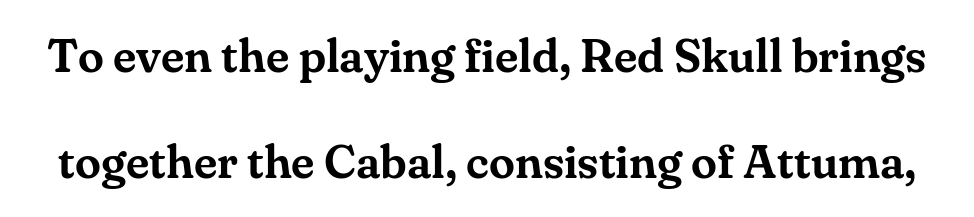
The image shows 47 px serif type, upright; set loose line spacing (2.26x), normal letter spacing, not underlined; medium stroke contrast and a small x-height.
